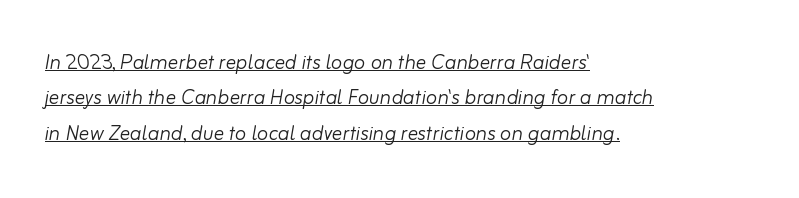
Q: Is the text bold? A: No.
Q: Is the text italic (slanted)? A: Yes, it leans right by about 10 degrees.
Q: Is the text underlined? A: Yes.
Q: How is the paragraph aligned? A: Left-aligned.
Q: Is the spacing between letters normal or unusually wide? A: Normal.
Q: Is the spacing between lines tight, normal or loose? A: Normal.
